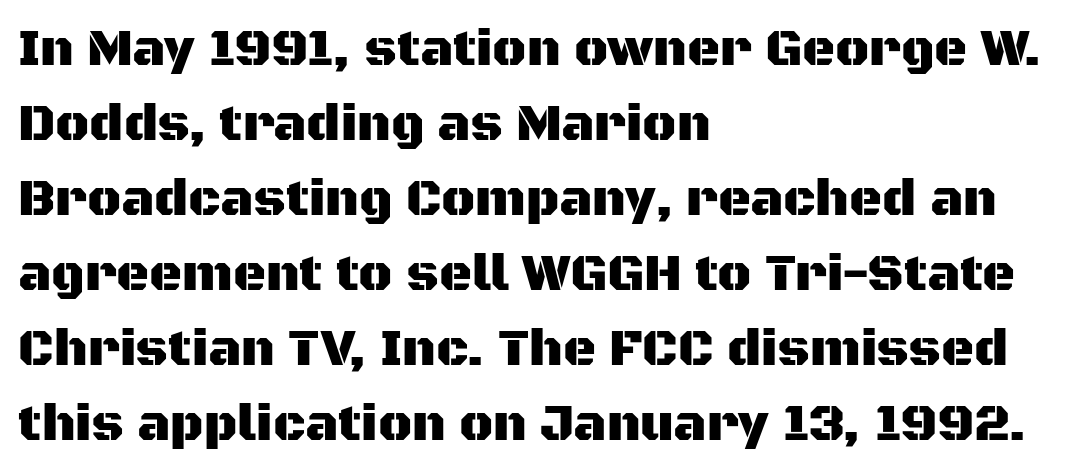
The image shows 51 px sans-serif type, upright; set left-aligned, normal line spacing (1.47x), normal letter spacing, not underlined; medium stroke contrast and a large x-height.
